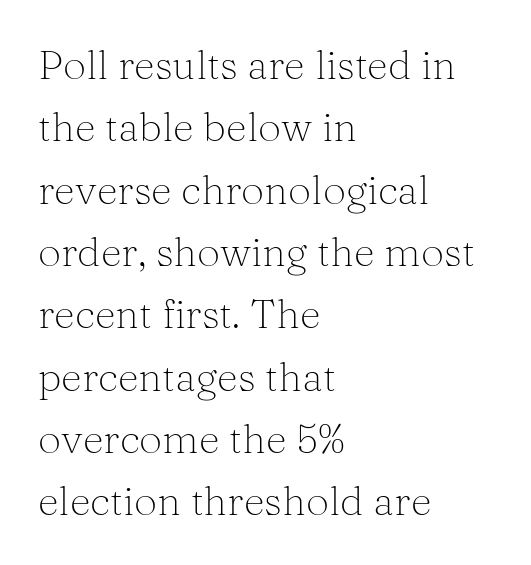
Q: Is the text bold? A: No.
Q: Is the text italic (slanted)? A: No, it is upright.
Q: Is the typeface a serif or a sans-serif typeface? A: Serif.
Q: Is the text underlined? A: No.
Q: How is the paragraph aligned? A: Left-aligned.
Q: Is the spacing between letters normal or unusually wide? A: Normal.
Q: Is the spacing between lines tight, normal or loose? A: Normal.
Q: Width (condensed, normal, or wide)? A: Normal.
Q: Stroke contrast? A: Medium.
Q: x-height? A: Medium.
Q: Monospaced? A: No.
